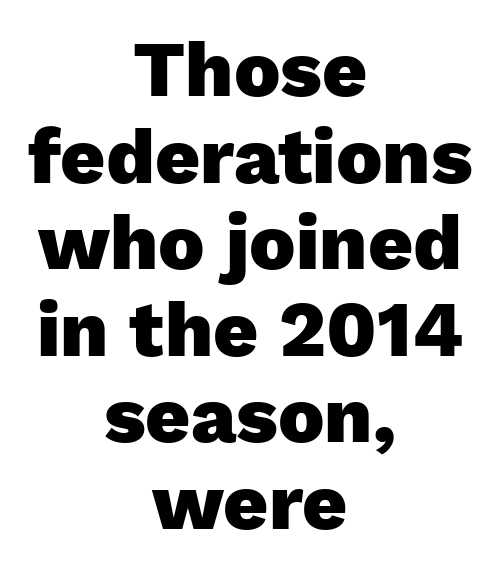
Q: Is the text bold? A: Yes.
Q: Is the text italic (slanted)? A: No, it is upright.
Q: Is the typeface a serif or a sans-serif typeface? A: Sans-serif.
Q: Is the text underlined? A: No.
Q: How is the paragraph aligned? A: Centered.
Q: Is the spacing between letters normal or unusually wide? A: Normal.
Q: Is the spacing between lines tight, normal or loose? A: Tight.
Q: Width (condensed, normal, or wide)? A: Normal.
Q: Stroke contrast? A: Low.
Q: x-height? A: Medium.
Q: Monospaced? A: No.
